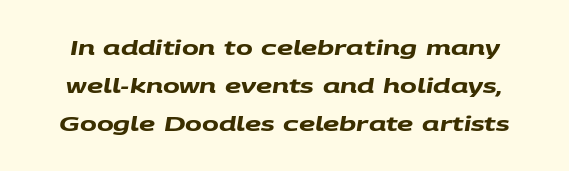
Q: Is the text bold? A: Yes.
Q: Is the text underlined? A: No.
Q: Is the spacing between letters normal or unusually wide? A: Normal.
